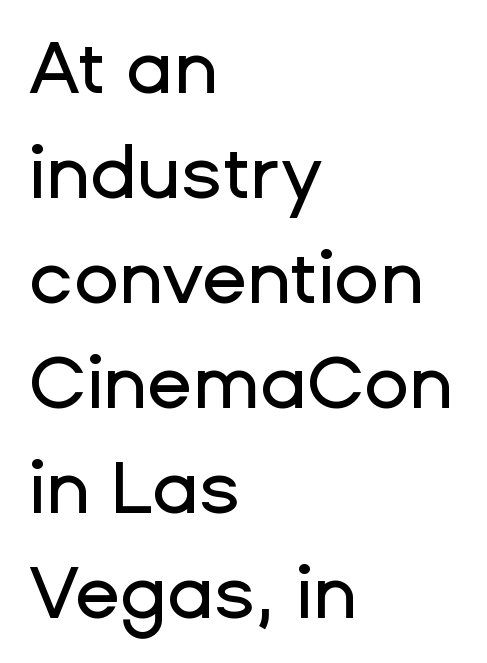
Note: no serifs on the glyphs. The letters stand upright; this is a roman face. In terms of letterspacing, this is plain default setting. Leftover space on each line is placed entirely after the last word. No word sits above an underline.
